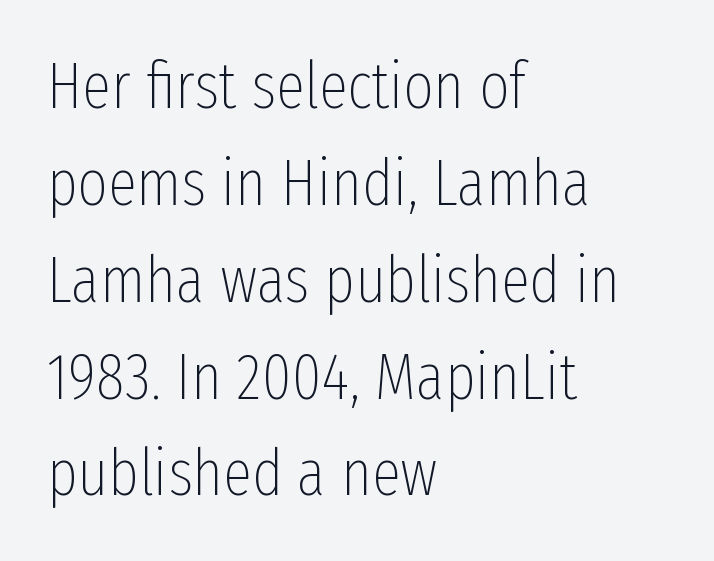
{"serif": "no", "italic": "no", "bold": "no", "weight": "thin", "width": "condensed", "stroke_contrast": "low", "x_height": "medium", "monospaced": "no", "underline": "no", "align": "left", "line_spacing": "normal", "line_spacing_ratio": 1.49, "letter_spacing": "normal", "letter_spacing_em": 0.0, "glyph_px": 65}
